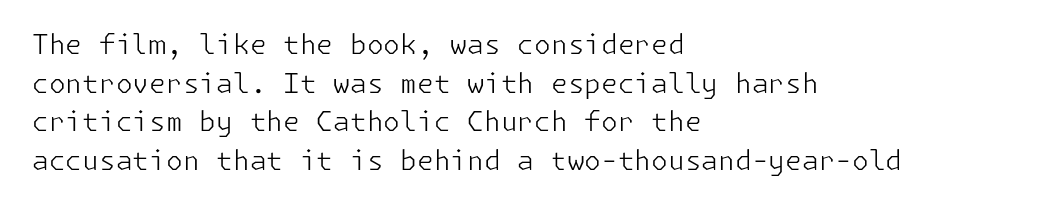
The image shows 27 px text type, upright; set left-aligned, normal line spacing (1.43x), normal letter spacing, not underlined.
